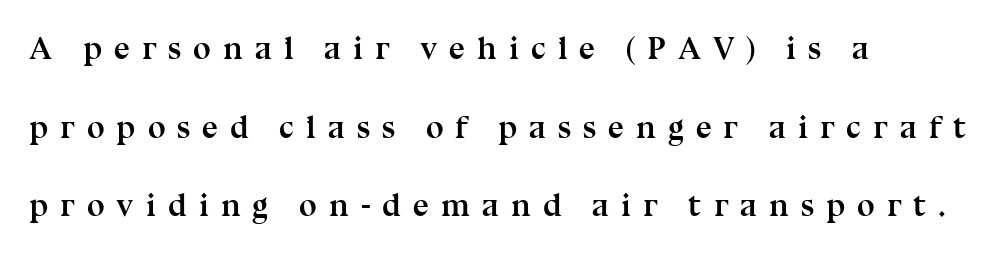
Notice how the stems are strictly vertical — no italics here. Whoever set this chose breathing room over compactness in the vertical rhythm. The passage shown is emphatically bold. The string is rendered with underlining switched off. The letters advance in unequal steps, a hallmark of proportional type.
